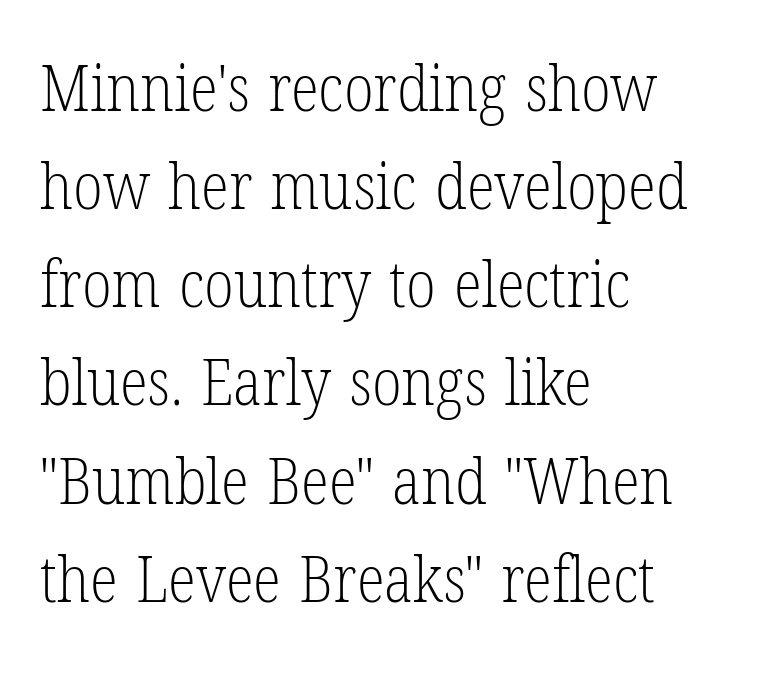
{"serif": "yes", "italic": "no", "bold": "no", "weight": "light", "width": "condensed", "stroke_contrast": "low", "x_height": "medium", "monospaced": "no", "underline": "no", "align": "left", "line_spacing": "normal", "line_spacing_ratio": 1.51, "letter_spacing": "normal", "letter_spacing_em": 0.0, "glyph_px": 65}
